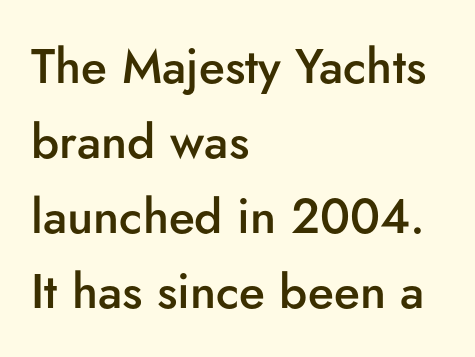
The image shows 48 px semibold sans-serif type, upright; set left-aligned, normal line spacing (1.56x), normal letter spacing, not underlined; low stroke contrast and a small x-height.
